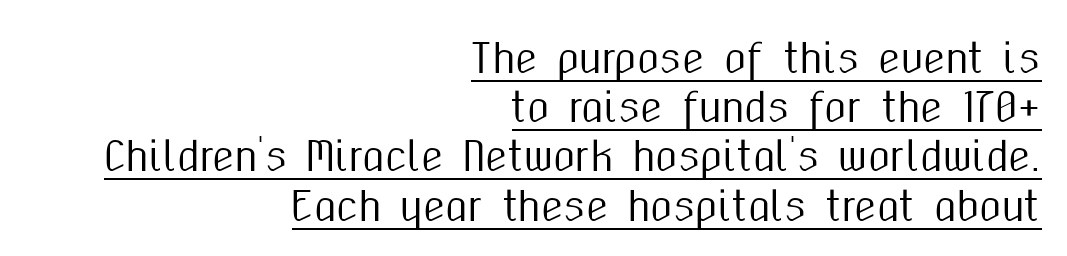
Is this a fixed-width face? No — the glyphs have proportional, varying widths. The rendering anchors every line to the right-hand side. The designer went with a sans here, leaving each stem footless. In designer terms, the underline attribute is active on this setting. The rendering keeps characters at their native spacing.
